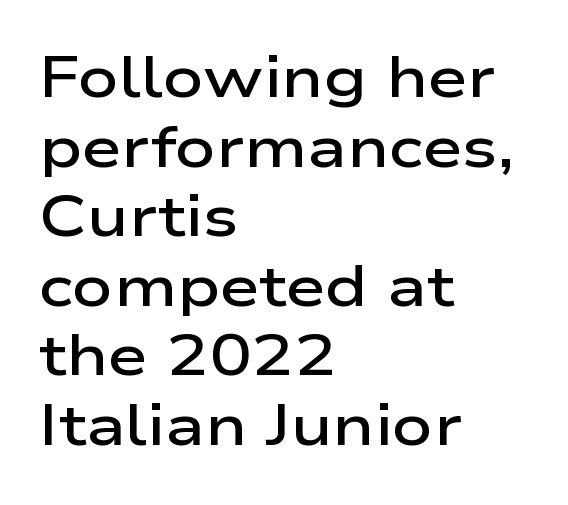
The image shows 57 px semibold, wide sans-serif type, upright; set left-aligned, line spacing 1.22x, normal letter spacing, not underlined; low stroke contrast and a medium x-height.
